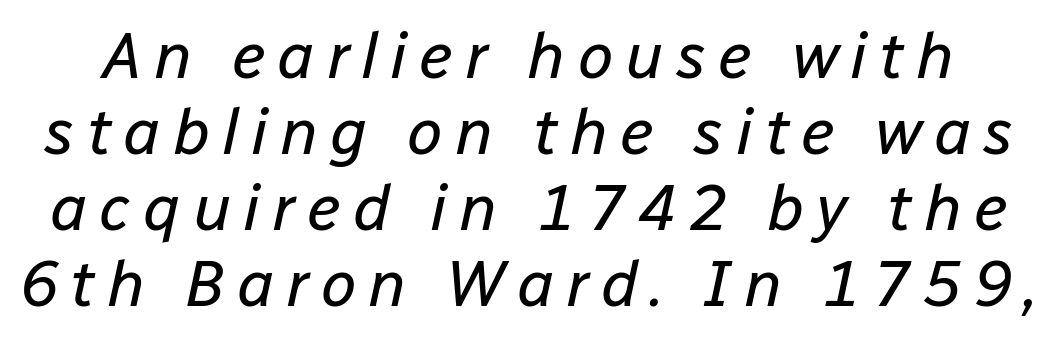
Q: Is the text bold? A: No.
Q: Is the text italic (slanted)? A: Yes, it leans right by about 12 degrees.
Q: Is the text underlined? A: No.
Q: Width (condensed, normal, or wide)? A: Normal.
Q: Stroke contrast? A: Low.
Q: x-height? A: Medium.
Q: Monospaced? A: No.
